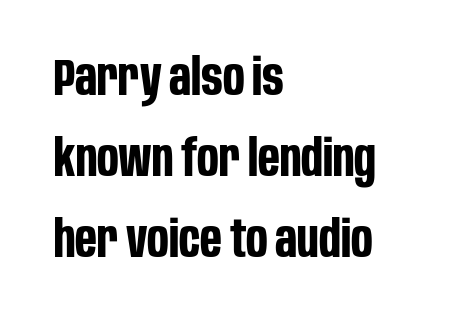
The image shows 51 px bold, condensed sans-serif type, upright; set left-aligned, normal line spacing (1.59x), normal letter spacing, not underlined; low stroke contrast and a large x-height.
